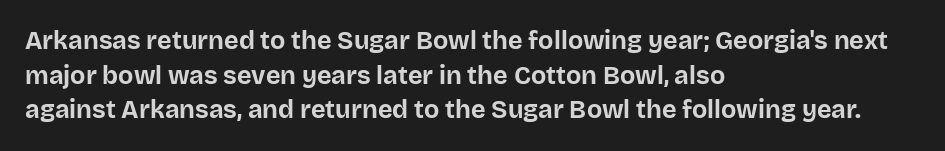
{"italic": "no", "bold": "yes", "underline": "no", "align": "left", "line_spacing": "normal", "line_spacing_ratio": 1.39, "letter_spacing": "normal", "letter_spacing_em": 0.0, "glyph_px": 25}
